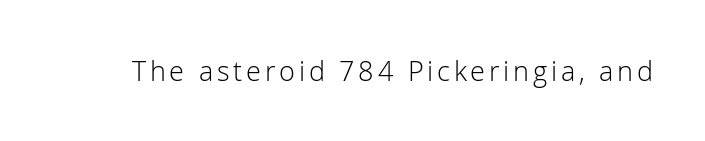
The space directly below the letters is spotless. The letters look calm and open, with moderate or lighter stems. Notice how the stems are strictly vertical — no italics here.
